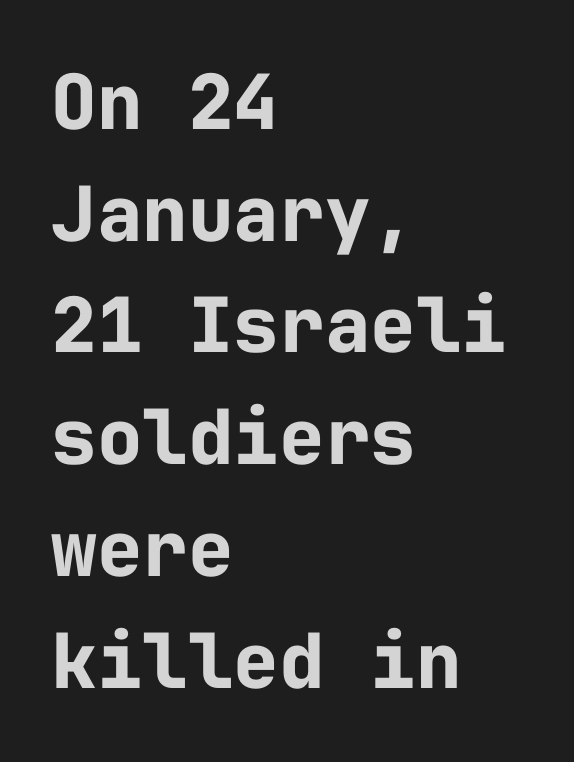
Q: Is the text bold? A: Yes.
Q: Is the text italic (slanted)? A: No, it is upright.
Q: Is the typeface a serif or a sans-serif typeface? A: Sans-serif.
Q: Is the text underlined? A: No.
Q: How is the paragraph aligned? A: Left-aligned.
Q: Is the spacing between letters normal or unusually wide? A: Normal.
Q: Is the spacing between lines tight, normal or loose? A: Normal.
Q: Width (condensed, normal, or wide)? A: Normal.
Q: Stroke contrast? A: Low.
Q: x-height? A: Medium.
Q: Monospaced? A: Yes.
